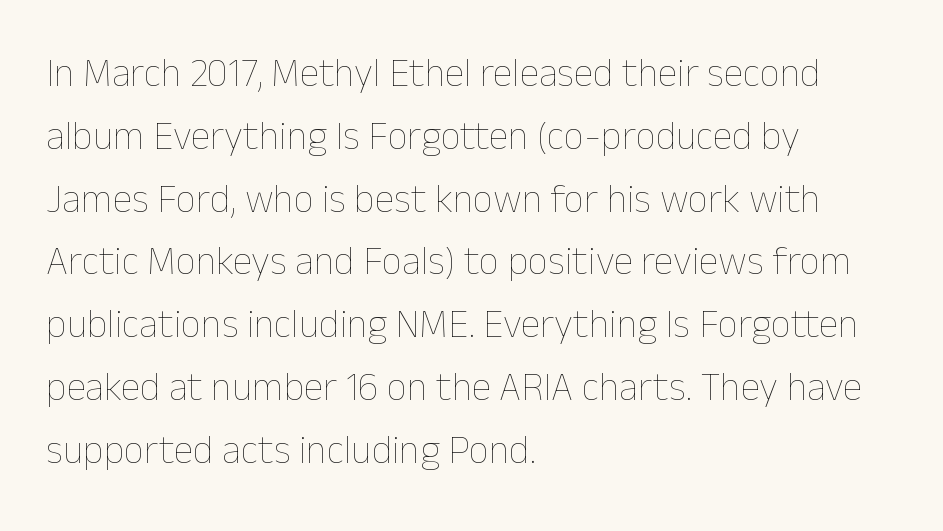
Q: Is the text bold? A: No.
Q: Is the text italic (slanted)? A: No, it is upright.
Q: Is the text underlined? A: No.
Q: How is the paragraph aligned? A: Left-aligned.
Q: Is the spacing between letters normal or unusually wide? A: Normal.
Q: Is the spacing between lines tight, normal or loose? A: Normal.
Q: Width (condensed, normal, or wide)? A: Normal.
Q: Stroke contrast? A: Low.
Q: x-height? A: Medium.
Q: Monospaced? A: No.
